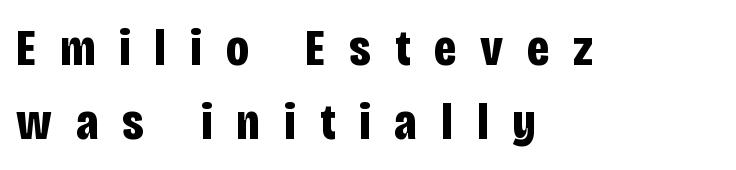
Q: Is the text bold? A: Yes.
Q: Is the text italic (slanted)? A: No, it is upright.
Q: Is the typeface a serif or a sans-serif typeface? A: Sans-serif.
Q: Is the text underlined? A: No.
Q: How is the paragraph aligned? A: Left-aligned.
Q: Is the spacing between letters normal or unusually wide? A: Unusually wide.
Q: Is the spacing between lines tight, normal or loose? A: Normal.
Q: Width (condensed, normal, or wide)? A: Condensed.
Q: Stroke contrast? A: Low.
Q: x-height? A: Large.
Q: Monospaced? A: No.
